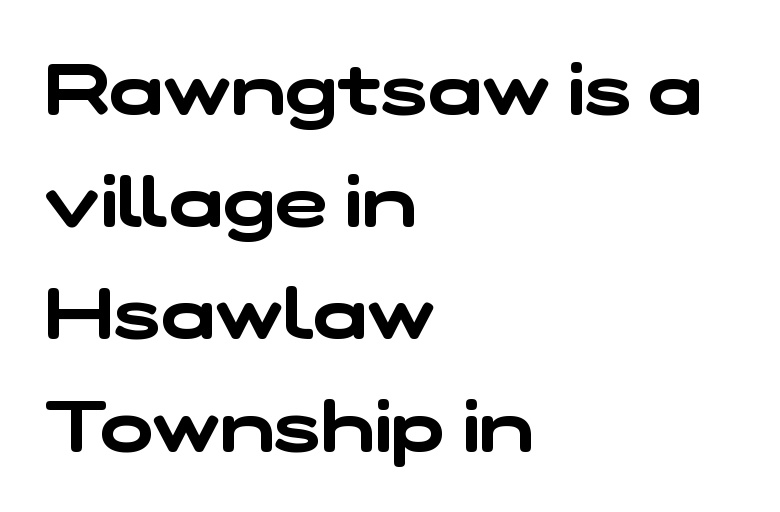
{"serif": "no", "width": "wide", "stroke_contrast": "low", "x_height": "medium", "monospaced": "no", "underline": "no", "align": "left", "line_spacing": "normal", "line_spacing_ratio": 1.58, "letter_spacing": "normal", "letter_spacing_em": 0.0, "glyph_px": 71}
